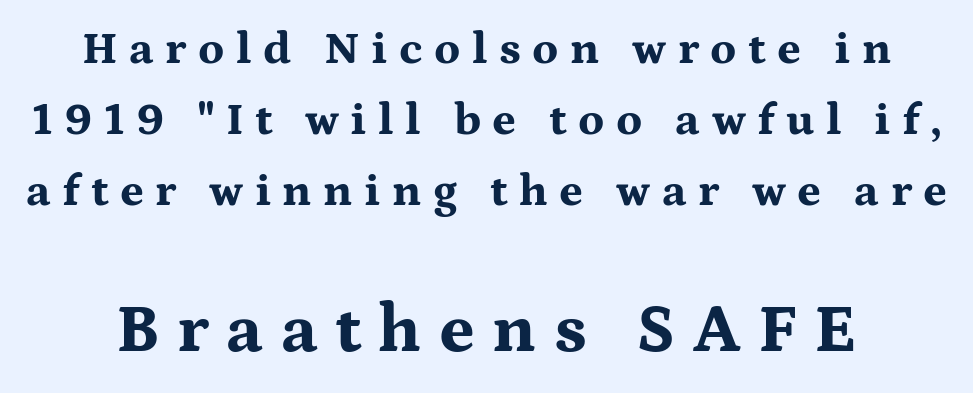
The image shows 69 px bold, wide serif type, upright; set normal line spacing (1.54x), unusually wide letter spacing (+0.25 em), not underlined; the second (bottom) block is 1.5x larger; medium stroke contrast and a medium x-height.
